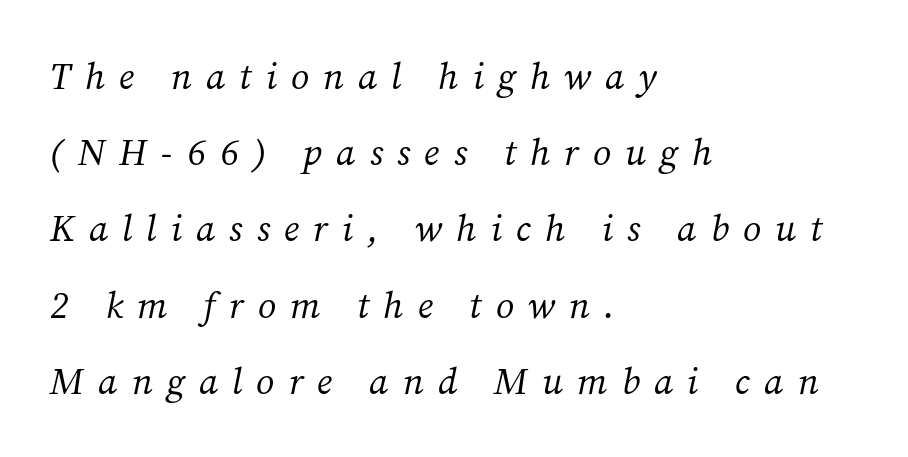
{"serif": "yes", "italic": "yes", "lean": "right", "slant_degrees": 12, "bold": "no", "weight": "regular", "width": "normal", "stroke_contrast": "medium", "x_height": "medium", "monospaced": "no", "underline": "no", "align": "left", "line_spacing": "loose", "line_spacing_ratio": 2.06, "letter_spacing": "wide", "letter_spacing_em": 0.38, "glyph_px": 37}
